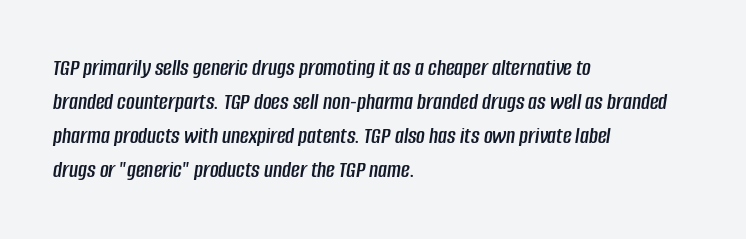
{"italic": "yes", "lean": "right", "slant_degrees": 8, "underline": "no", "align": "left", "line_spacing": "normal", "line_spacing_ratio": 1.42, "letter_spacing": "normal", "letter_spacing_em": 0.0, "glyph_px": 24}
